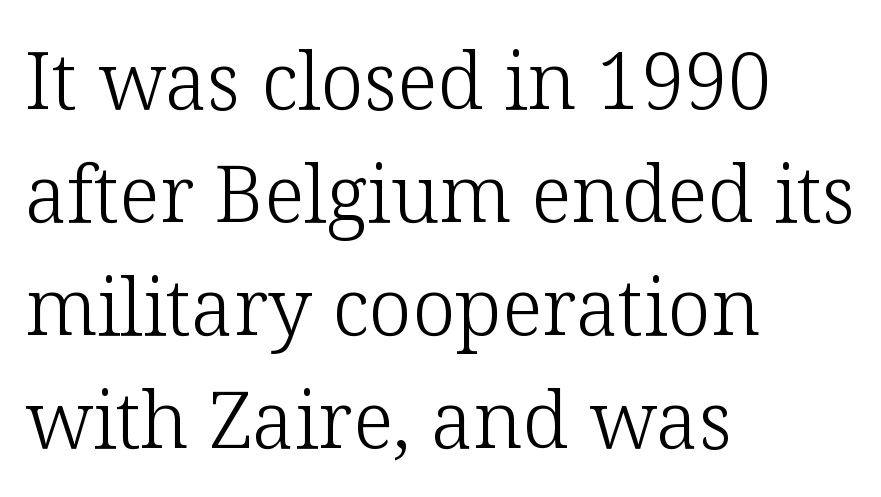
One glance says typical: line gaps are just what's usual. Glance below the letters and you will spot only blank space. The rendering anchors every line to the left-hand side. You could not count columns in this text — the font is proportionally spaced. The type is set solid horizontally, with unmodified tracking. Posture: upright roman.
